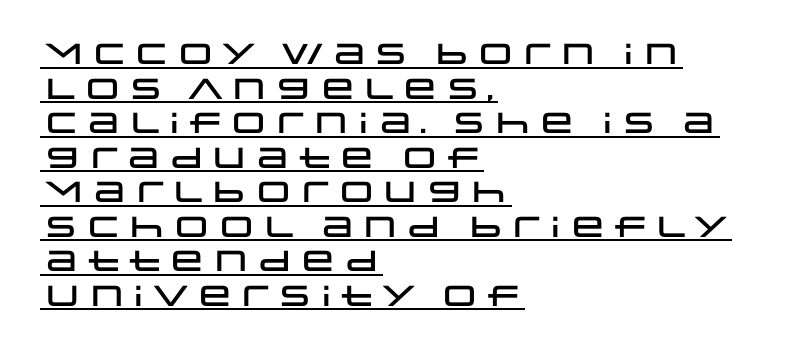
{"serif": "no", "italic": "no", "width": "wide", "stroke_contrast": "low", "x_height": "large", "monospaced": "no", "underline": "yes", "align": "left", "line_spacing_ratio": 1.19, "letter_spacing": "normal", "letter_spacing_em": 0.0, "glyph_px": 29}
